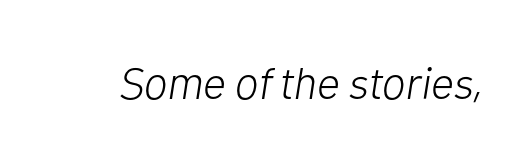
The image shows 45 px light type, italic (leaning right); set normal letter spacing, not underlined; low stroke contrast and a medium x-height.
